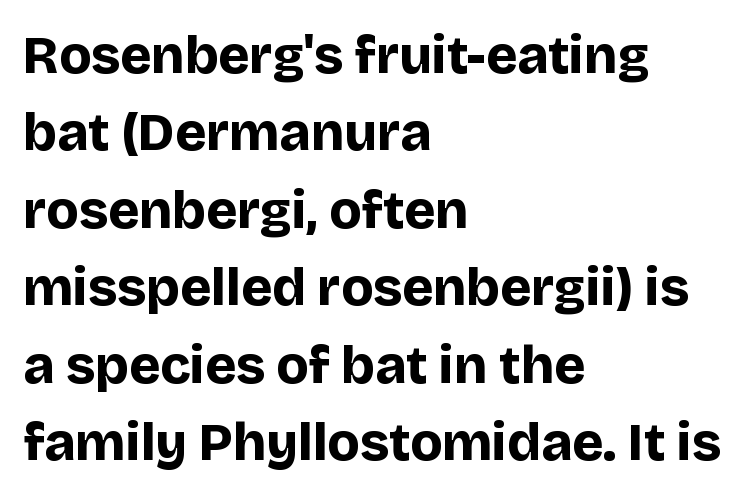
Q: Is the text bold? A: Yes.
Q: Is the text italic (slanted)? A: No, it is upright.
Q: Is the typeface a serif or a sans-serif typeface? A: Sans-serif.
Q: Is the text underlined? A: No.
Q: How is the paragraph aligned? A: Left-aligned.
Q: Is the spacing between letters normal or unusually wide? A: Normal.
Q: Is the spacing between lines tight, normal or loose? A: Normal.
Q: Width (condensed, normal, or wide)? A: Normal.
Q: Stroke contrast? A: Low.
Q: x-height? A: Large.
Q: Monospaced? A: No.
